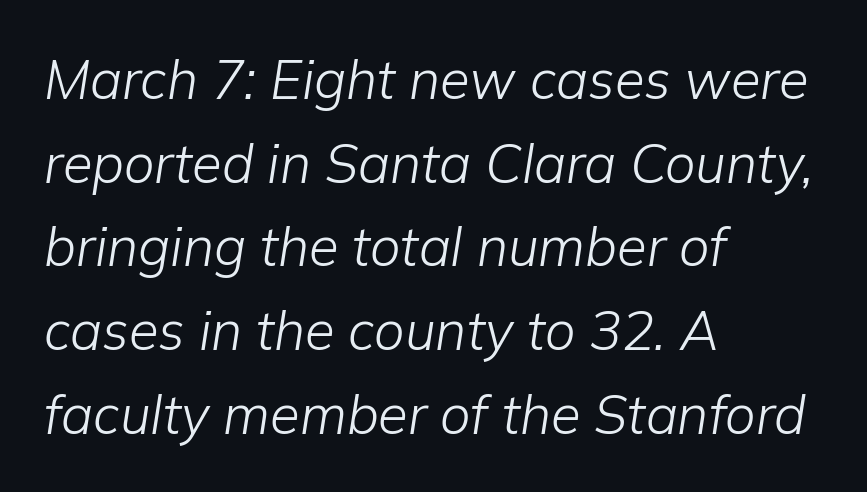
{"italic": "yes", "lean": "right", "slant_degrees": 9, "bold": "no", "weight": "light", "width": "normal", "stroke_contrast": "low", "x_height": "medium", "monospaced": "no", "underline": "no", "align": "left", "line_spacing": "normal", "line_spacing_ratio": 1.55, "letter_spacing": "normal", "letter_spacing_em": 0.0, "glyph_px": 54}
